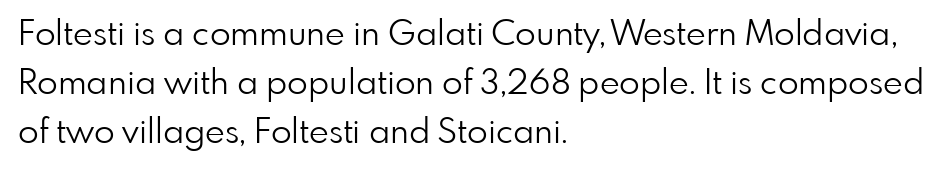
The image shows 34 px light sans-serif type, upright; set left-aligned, normal line spacing (1.44x), normal letter spacing, not underlined; low stroke contrast and a small x-height.
